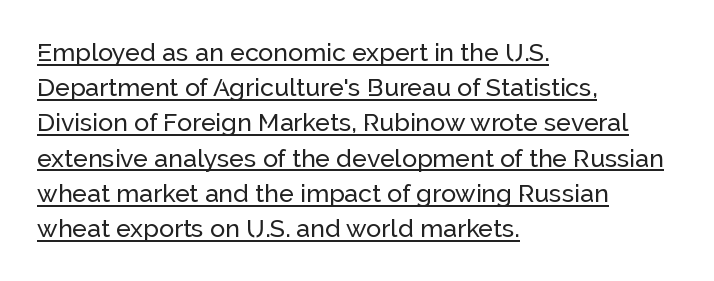
The image shows 25 px text type, upright; set left-aligned, normal line spacing (1.41x), normal letter spacing, underlined.
